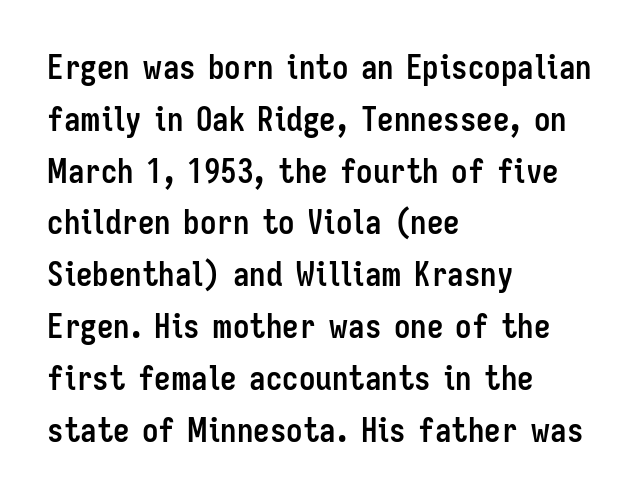
{"serif": "no", "italic": "no", "bold": "yes", "weight": "semibold", "width": "condensed", "stroke_contrast": "low", "x_height": "medium", "monospaced": "no", "underline": "no", "align": "left", "line_spacing": "normal", "line_spacing_ratio": 1.57, "letter_spacing": "normal", "letter_spacing_em": 0.0, "glyph_px": 33}
